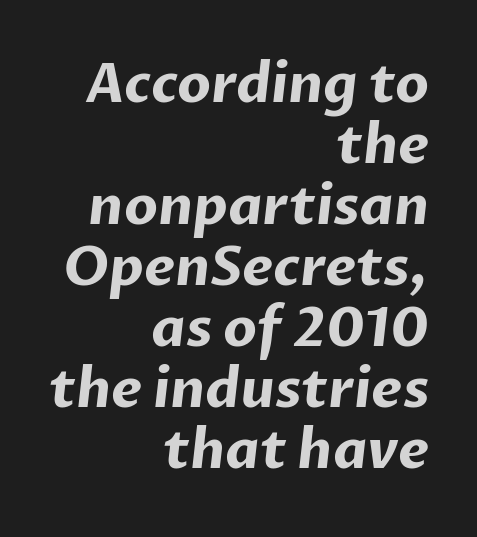
Type without underlining. Leading: reduced. Note: no serifs on the glyphs. Looks like regular typesetting: each glyph gets only the width it needs. The characters look thick and weighty, a clear bold.
